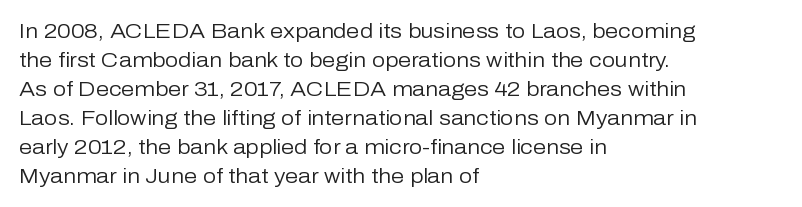
The image shows 21 px text type, upright; set left-aligned, normal line spacing (1.38x), normal letter spacing, not underlined.
